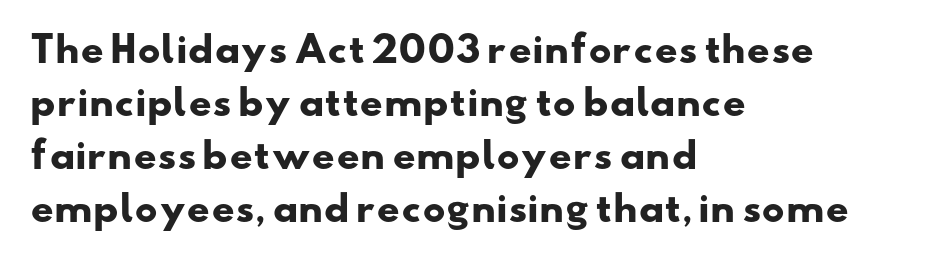
Q: Is the text bold? A: Yes.
Q: Is the typeface a serif or a sans-serif typeface? A: Sans-serif.
Q: Is the text underlined? A: No.
Q: How is the paragraph aligned? A: Left-aligned.
Q: Is the spacing between letters normal or unusually wide? A: Normal.
Q: Is the spacing between lines tight, normal or loose? A: Normal.
Q: Width (condensed, normal, or wide)? A: Wide.
Q: Stroke contrast? A: Low.
Q: x-height? A: Small.
Q: Monospaced? A: No.
